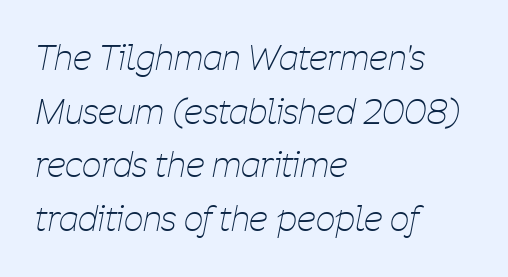
The image shows 34 px thin, condensed type, italic (leaning right); set left-aligned, normal line spacing (1.58x), normal letter spacing, not underlined; low stroke contrast and a medium x-height.
